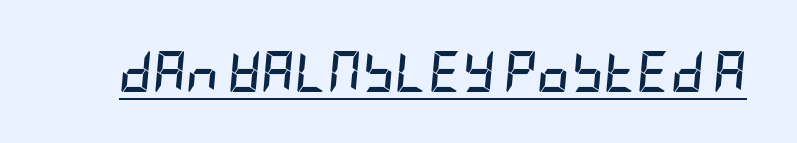
Q: Is the text bold? A: Yes.
Q: Is the text italic (slanted)? A: Yes, it leans right by about 5 degrees.
Q: Is the text underlined? A: Yes.
Q: Is the spacing between letters normal or unusually wide? A: Normal.
Q: Width (condensed, normal, or wide)? A: Condensed.
Q: Stroke contrast? A: Low.
Q: x-height? A: Large.
